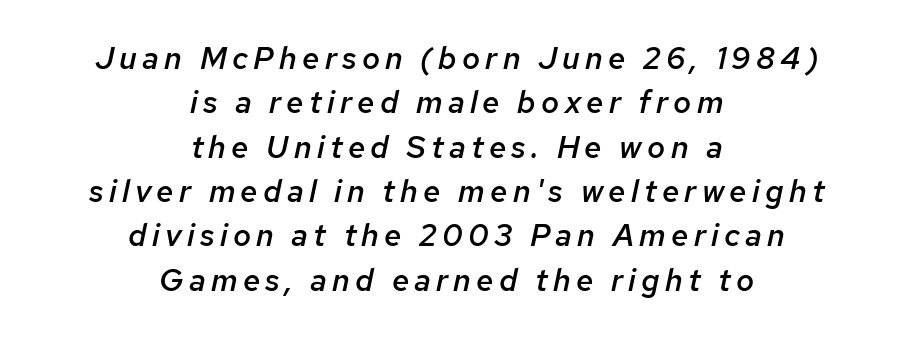
{"italic": "yes", "lean": "right", "slant_degrees": 12, "bold": "semi", "weight": "semibold", "width": "normal", "stroke_contrast": "low", "x_height": "medium", "monospaced": "no", "underline": "no", "align": "center", "line_spacing": "normal", "line_spacing_ratio": 1.43, "glyph_px": 31}
